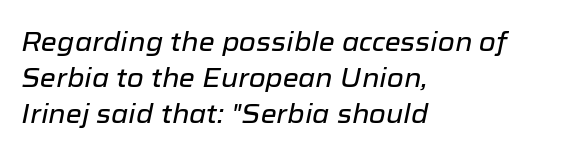
Honestly, the row spacing looks completely unremarkable. Descenders are the only things crossing below the line. The axis of the letterforms is tilted away from vertical. Horizontal alignment here is leftward, the default for most running prose.
